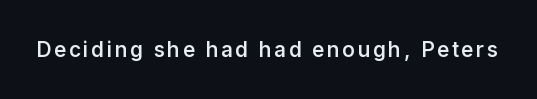
The image shows 21 px text type, upright; set not underlined.
